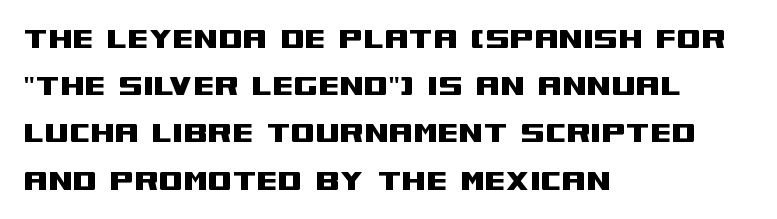
The image shows 35 px wide sans-serif type, upright; set left-aligned, normal line spacing (1.35x), normal letter spacing, not underlined; medium stroke contrast and a large x-height.
